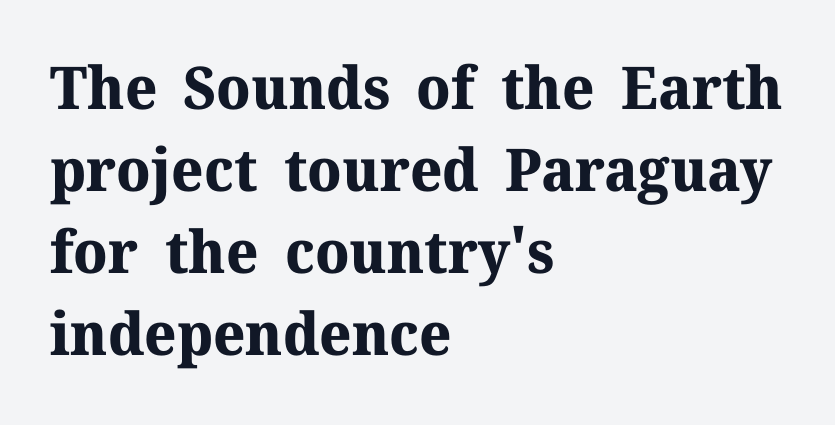
Q: Is the text bold? A: Yes.
Q: Is the text italic (slanted)? A: No, it is upright.
Q: Is the typeface a serif or a sans-serif typeface? A: Serif.
Q: Is the text underlined? A: No.
Q: How is the paragraph aligned? A: Left-aligned.
Q: Is the spacing between letters normal or unusually wide? A: Normal.
Q: Is the spacing between lines tight, normal or loose? A: Normal.
Q: Width (condensed, normal, or wide)? A: Normal.
Q: Stroke contrast? A: Medium.
Q: x-height? A: Medium.
Q: Monospaced? A: No.
